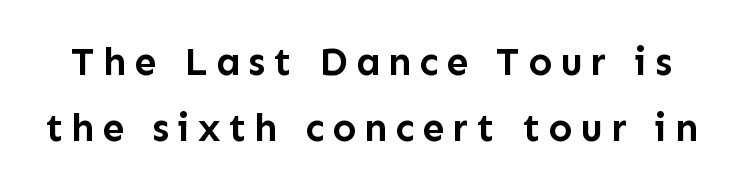
The image shows 39 px semibold sans-serif type, upright; set normal line spacing (1.7x), unusually wide letter spacing (+0.21 em), not underlined; low stroke contrast and a medium x-height.
